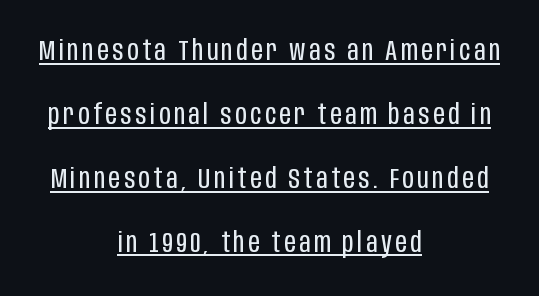
Q: Is the text bold? A: No.
Q: Is the text italic (slanted)? A: No, it is upright.
Q: Is the typeface a serif or a sans-serif typeface? A: Sans-serif.
Q: Is the text underlined? A: Yes.
Q: How is the paragraph aligned? A: Centered.
Q: Is the spacing between lines tight, normal or loose? A: Loose.
Q: Width (condensed, normal, or wide)? A: Condensed.
Q: Stroke contrast? A: Low.
Q: x-height? A: Large.
Q: Monospaced? A: No.
